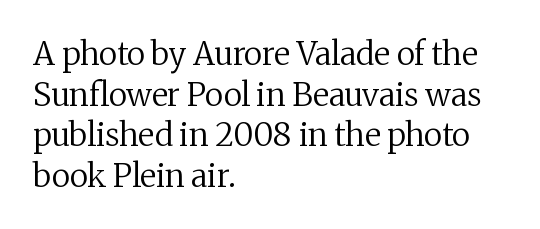
Old-style or modern, the face here clearly has serifs. Leftover space on each line is placed entirely after the last word. The line texture is even and compact thanks to regular tracking. It's the straight-up-and-down kind of type.
